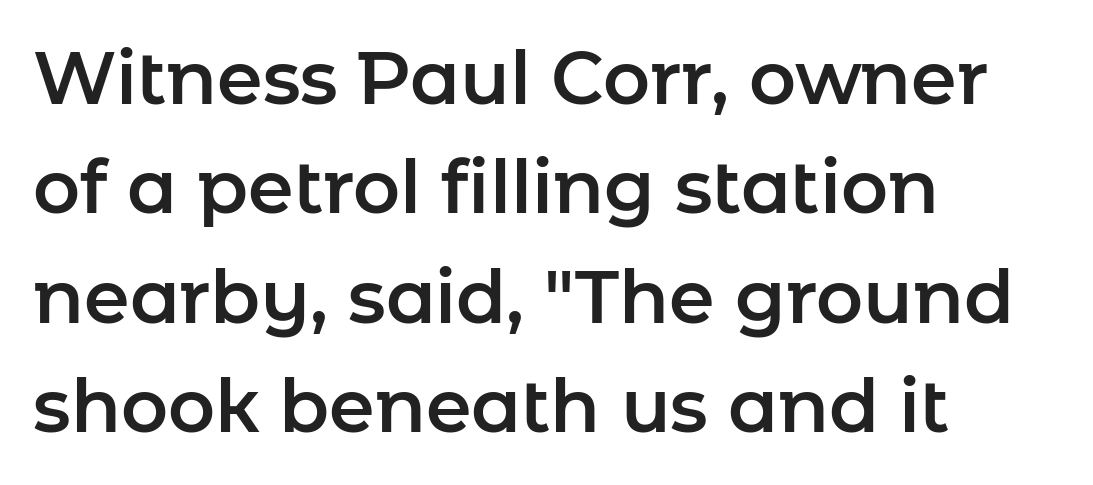
Q: Is the text italic (slanted)? A: No, it is upright.
Q: Is the typeface a serif or a sans-serif typeface? A: Sans-serif.
Q: Is the text underlined? A: No.
Q: How is the paragraph aligned? A: Left-aligned.
Q: Is the spacing between letters normal or unusually wide? A: Normal.
Q: Is the spacing between lines tight, normal or loose? A: Normal.
Q: Width (condensed, normal, or wide)? A: Normal.
Q: Stroke contrast? A: Low.
Q: x-height? A: Medium.
Q: Monospaced? A: No.
